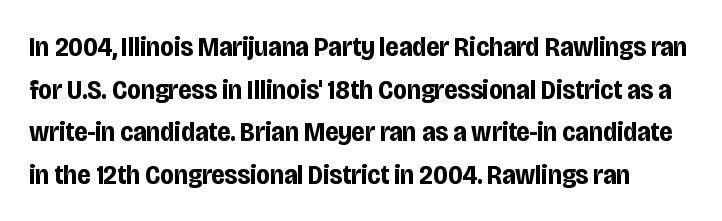
No feet cap the strokes, marking this as sans-serif type. The words here are not underlined. The rendering uses natural spacing where letterforms have individual widths. Tracking value appears to be zero — textbook default spacing. Style check: upright.
